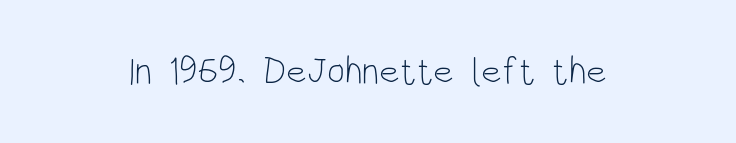
{"serif": "no", "italic": "no", "bold": "no", "weight": "light", "width": "condensed", "stroke_contrast": "low", "x_height": "large", "monospaced": "no", "underline": "no", "letter_spacing": "normal", "letter_spacing_em": 0.0, "glyph_px": 38}
